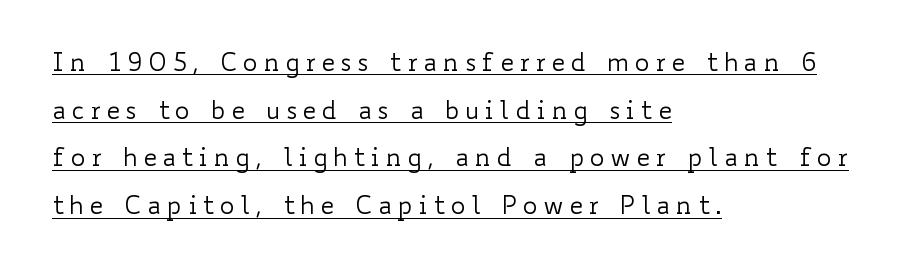
The lettering holds an erect, upright posture throughout. The string is rendered with underlining switched on. Visually the block forms a straight wall on the left and a jagged coastline on the right. Is the letter spacing exaggerated? Yes — the characters are pushed far apart. This reads as an unemphasized weight, regular at the heaviest.
